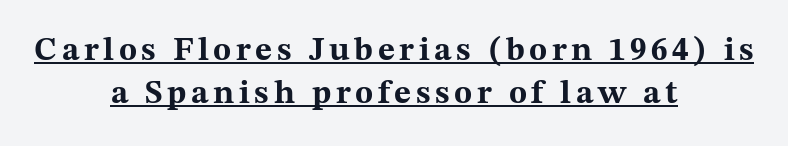
Q: Is the text bold? A: Yes.
Q: Is the text italic (slanted)? A: No, it is upright.
Q: Is the typeface a serif or a sans-serif typeface? A: Serif.
Q: Is the text underlined? A: Yes.
Q: How is the paragraph aligned? A: Centered.
Q: Is the spacing between lines tight, normal or loose? A: Normal.
Q: Width (condensed, normal, or wide)? A: Wide.
Q: Stroke contrast? A: Medium.
Q: x-height? A: Medium.
Q: Monospaced? A: No.
